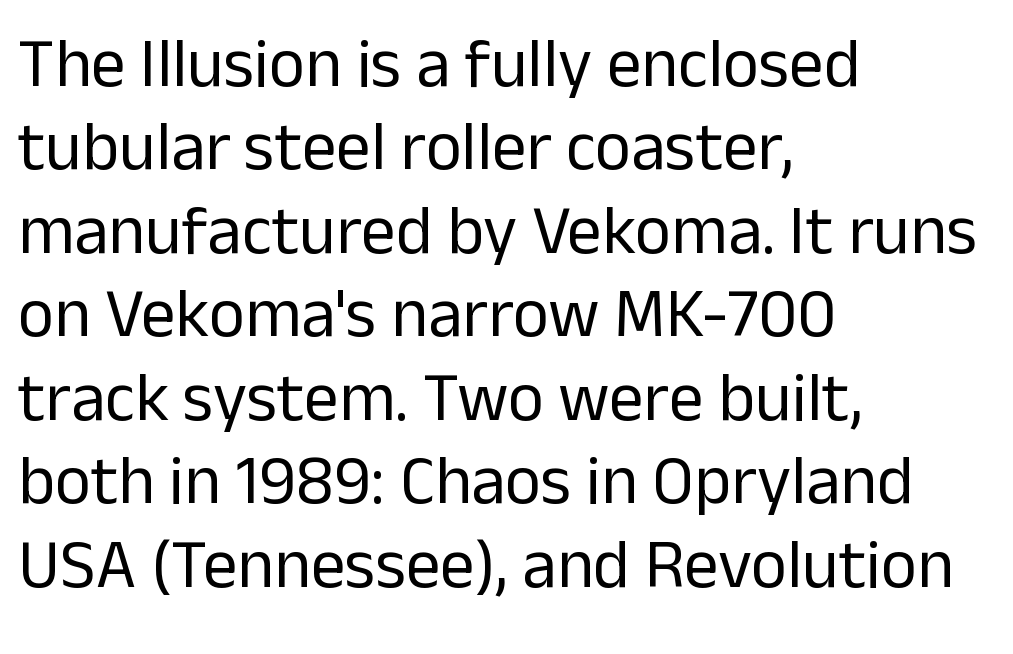
{"serif": "no", "italic": "no", "bold": "no", "weight": "regular", "width": "normal", "stroke_contrast": "low", "x_height": "medium", "monospaced": "no", "underline": "no", "align": "left", "line_spacing_ratio": 1.21, "letter_spacing": "normal", "letter_spacing_em": 0.0, "glyph_px": 69}
